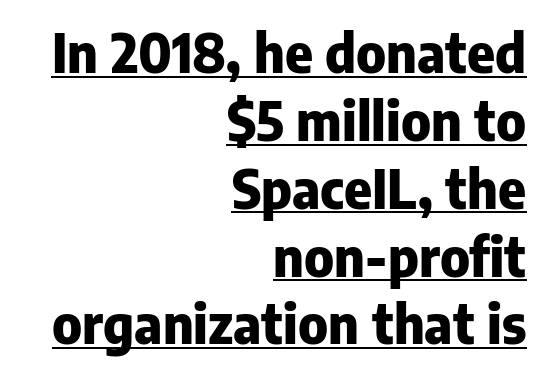
Serifs: no, the terminals of the letterforms are clean. Here the designer chose a conventional face with non-uniform glyph widths. Tracking value appears to be zero — textbook default spacing. The block of text has a typical density, with ordinary space between rows.
